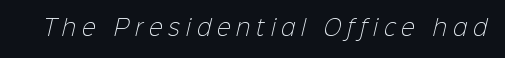
These lines have a slow, spaced-out rhythm from letter to letter. Heft: none added — not bold. Descender tails drop into unmarked territory.
